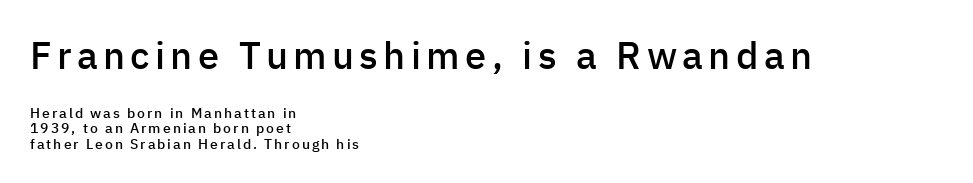
Decoration check: the copy has no underline. Note: larger setting up top, smaller setting below. Proportional: the letters do not fall into vertical columns. Compared with a centered layout, this one pins lines to the left instead.
